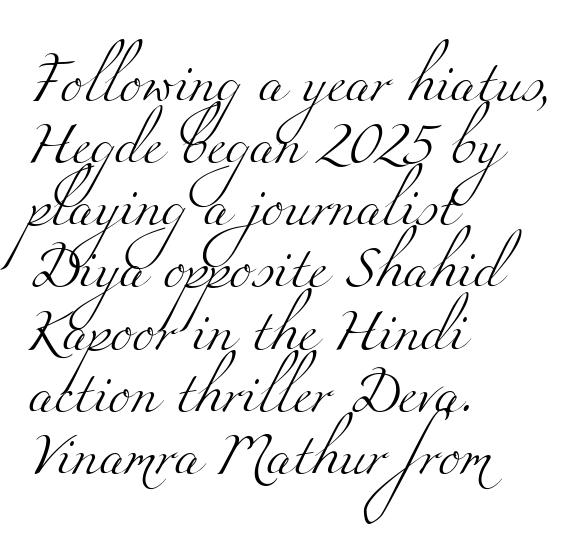
Left-aligned paragraph, ragged on the right. Between one letter and the next there's only the usual sliver of space. Stems here are at most as thick as an everyday book face. The space between consecutive lines is moderate.
